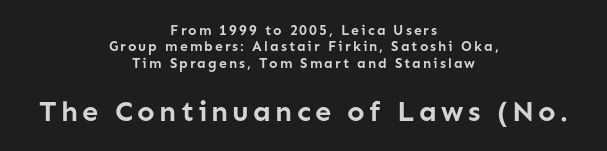
{"serif": "no", "italic": "no", "bold": "yes", "weight": "semibold", "width": "normal", "stroke_contrast": "low", "x_height": "medium", "monospaced": "no", "underline": "no", "align": "center", "line_spacing_ratio": 1.17, "larger_block": "second", "size_ratio": 2.07, "glyph_px": 29}
